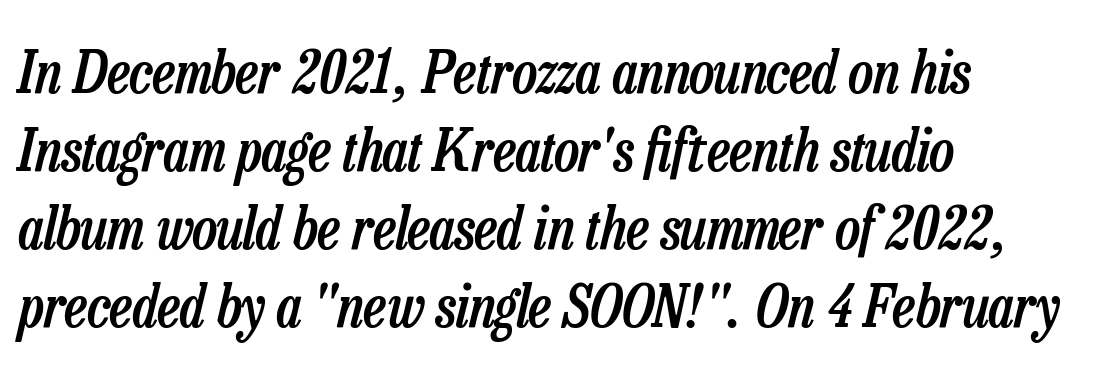
The image shows 59 px semibold, condensed type, italic (leaning right); set left-aligned, normal line spacing (1.32x), normal letter spacing, not underlined; low stroke contrast and a medium x-height.
